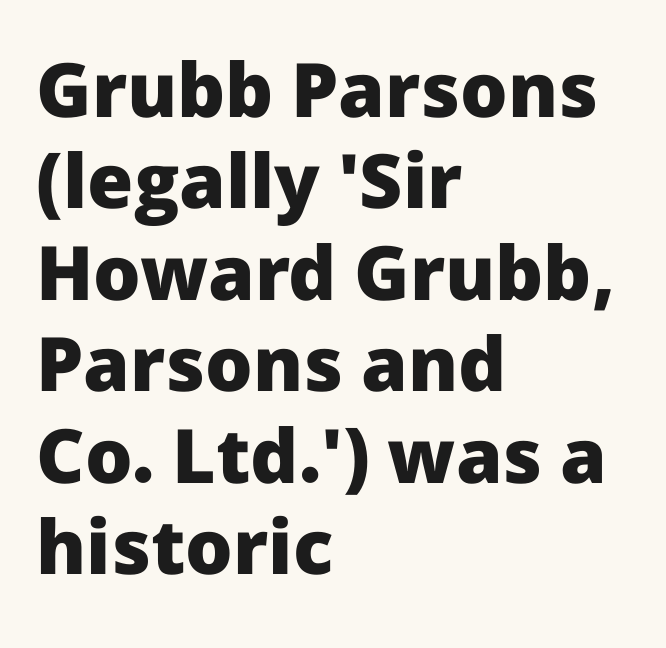
Q: Is the text bold? A: Yes.
Q: Is the text italic (slanted)? A: No, it is upright.
Q: Is the typeface a serif or a sans-serif typeface? A: Sans-serif.
Q: Is the text underlined? A: No.
Q: How is the paragraph aligned? A: Left-aligned.
Q: Is the spacing between letters normal or unusually wide? A: Normal.
Q: Width (condensed, normal, or wide)? A: Normal.
Q: Stroke contrast? A: Low.
Q: x-height? A: Medium.
Q: Monospaced? A: No.
